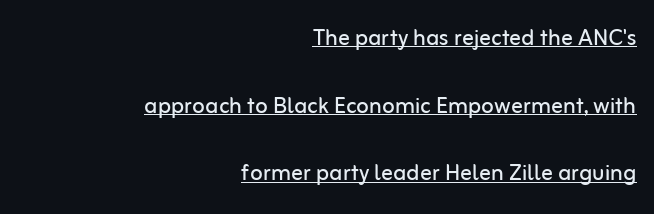
The rendering uses natural spacing where letterforms have individual widths. Counters stay open thanks to moderate or lighter strokes. Ordinary non-slanted type is in use. The lines in this sample share a right terminus and differ only in where they begin.
